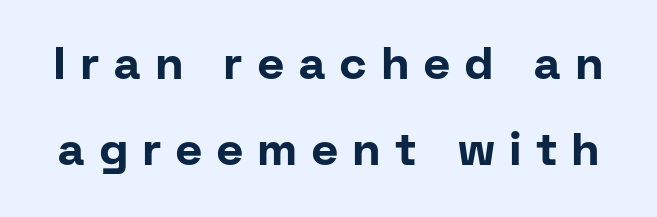
Q: Is the text bold? A: Yes.
Q: Is the text italic (slanted)? A: No, it is upright.
Q: Is the typeface a serif or a sans-serif typeface? A: Sans-serif.
Q: Is the text underlined? A: No.
Q: Is the spacing between letters normal or unusually wide? A: Unusually wide.
Q: Is the spacing between lines tight, normal or loose? A: Loose.
Q: Width (condensed, normal, or wide)? A: Normal.
Q: Stroke contrast? A: Low.
Q: x-height? A: Medium.
Q: Monospaced? A: No.
